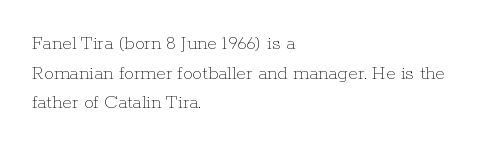
Compared with a typical body face, this is equally light or lighter still. The line texture is even and compact thanks to regular tracking. The space directly below the letters is spotless. Nope, not italic — everything's standing straight.
